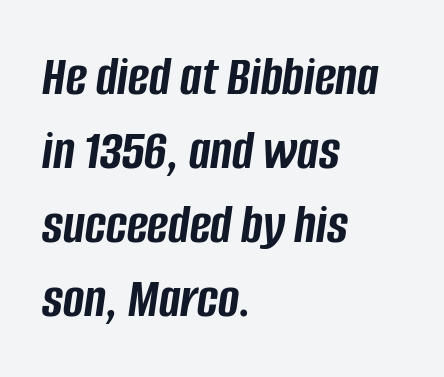
{"italic": "yes", "lean": "right", "slant_degrees": 8, "bold": "yes", "weight": "semibold", "width": "condensed", "stroke_contrast": "low", "x_height": "large", "monospaced": "no", "underline": "no", "align": "left", "line_spacing": "normal", "line_spacing_ratio": 1.3, "letter_spacing": "normal", "letter_spacing_em": 0.0, "glyph_px": 57}
